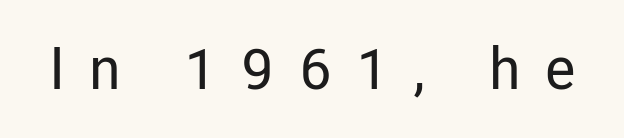
Clear beneath every line of the passage. Upright lettering throughout. Does extra space separate the letters? Yes, quite a lot of it. You could not count columns in this text — the font is proportionally spaced. Note: no serifs on the glyphs.
